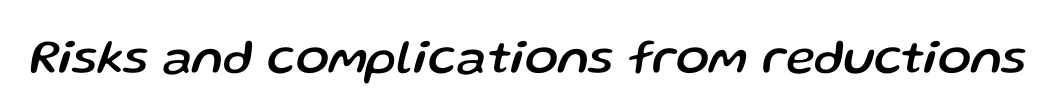
Spacing between characters is what you'd get straight out of the box. Emphasis-style slanted type is in use. Bare-footed words on every line. Character widths vary here, with narrow letters taking less room than wide ones.
